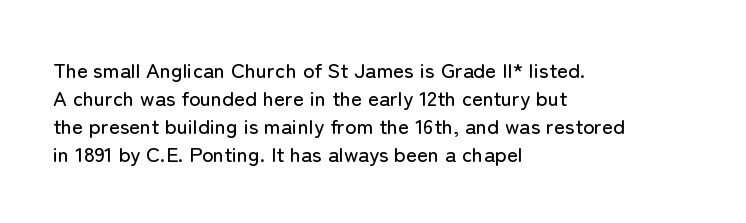
The image shows 21 px text type, upright; set left-aligned, normal line spacing (1.34x), normal letter spacing, not underlined.
